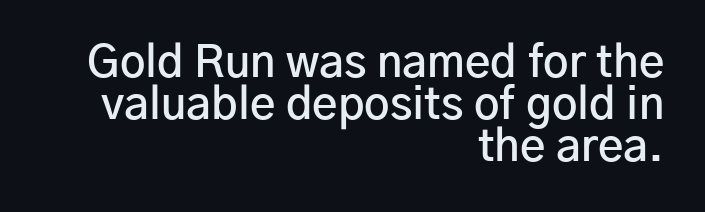
The image shows 44 px semibold sans-serif type, upright; set right-aligned, tight line spacing (0.96x), normal letter spacing, not underlined; low stroke contrast and a medium x-height.
